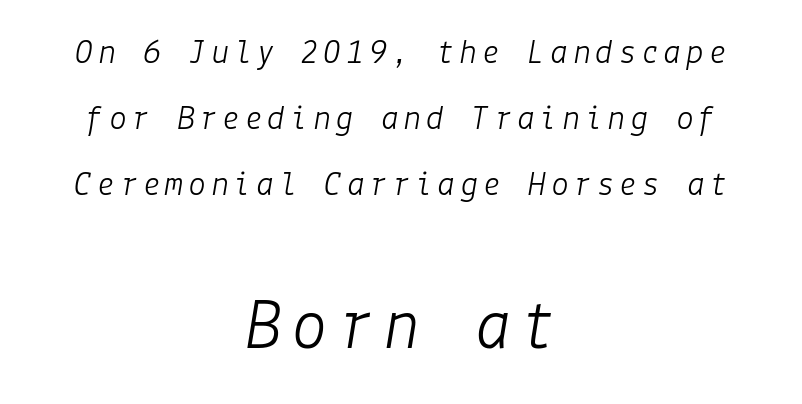
{"italic": "yes", "lean": "right", "slant_degrees": 9, "bold": "no", "weight": "light", "width": "normal", "stroke_contrast": "low", "x_height": "medium", "underline": "no", "align": "center", "line_spacing_ratio": 1.84, "larger_block": "second", "size_ratio": 2.03, "glyph_px": 73}
